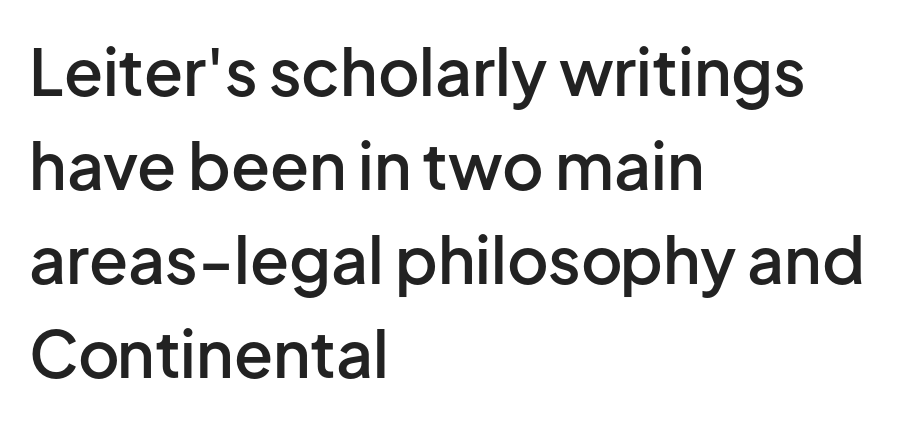
The image shows 64 px semibold sans-serif type, upright; set left-aligned, normal line spacing (1.47x), normal letter spacing, not underlined; low stroke contrast and a medium x-height.
